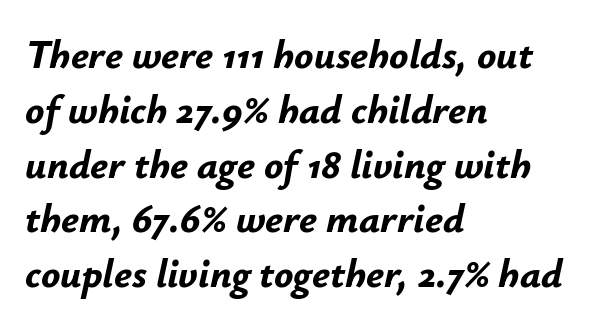
The image shows 40 px bold type, italic (leaning right); set left-aligned, normal line spacing (1.37x), normal letter spacing, not underlined; low stroke contrast and a small x-height.
